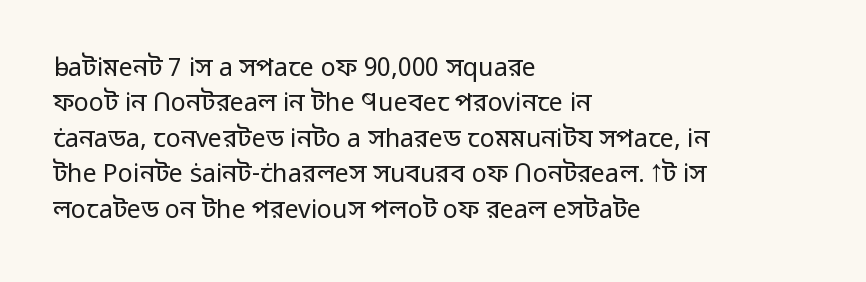
The image shows 25 px text type, upright; set left-aligned, normal line spacing (1.42x), normal letter spacing, not underlined.
